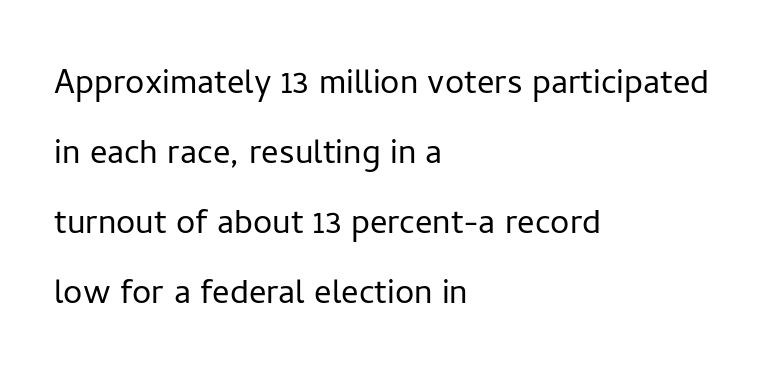
The image shows 43 px light sans-serif type, upright; set left-aligned, normal line spacing (1.63x), normal letter spacing, not underlined; low stroke contrast and a medium x-height.
